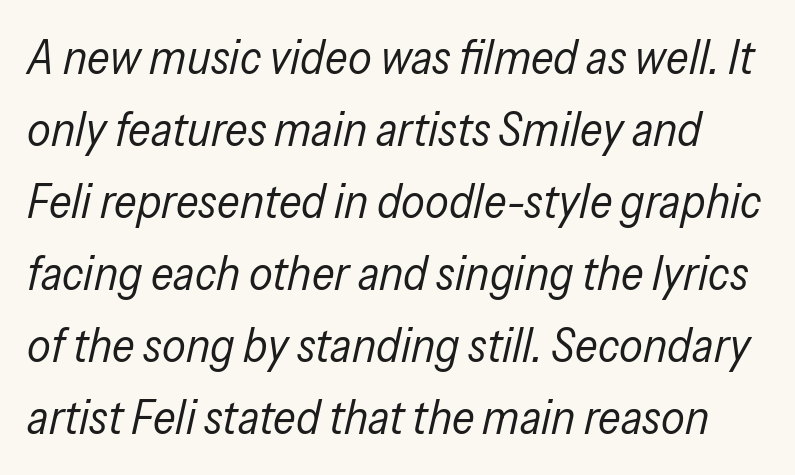
Q: Is the text bold? A: No.
Q: Is the text italic (slanted)? A: Yes, it leans right by about 13 degrees.
Q: Is the text underlined? A: No.
Q: Is the spacing between letters normal or unusually wide? A: Normal.
Q: Is the spacing between lines tight, normal or loose? A: Normal.
Q: Width (condensed, normal, or wide)? A: Condensed.
Q: Stroke contrast? A: Low.
Q: x-height? A: Medium.
Q: Monospaced? A: No.
